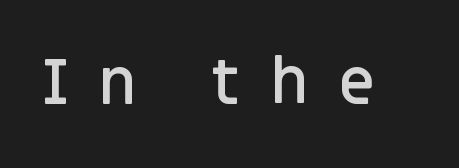
{"serif": "no", "italic": "no", "bold": "semi", "weight": "semibold", "width": "normal", "stroke_contrast": "low", "x_height": "large", "monospaced": "no", "underline": "no", "letter_spacing": "wide", "letter_spacing_em": 0.45, "glyph_px": 64}
